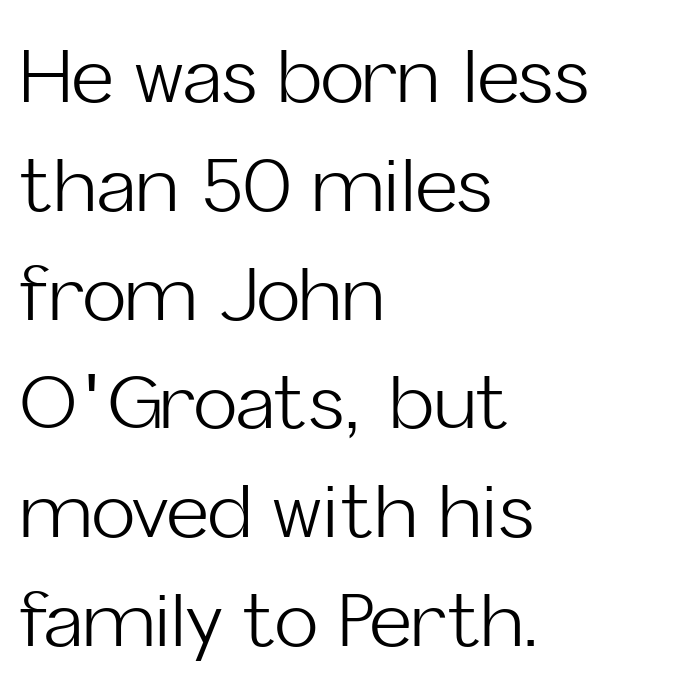
{"serif": "no", "italic": "no", "bold": "no", "weight": "light", "width": "normal", "stroke_contrast": "low", "x_height": "medium", "monospaced": "no", "underline": "no", "align": "left", "line_spacing": "normal", "line_spacing_ratio": 1.49, "letter_spacing": "normal", "letter_spacing_em": 0.0, "glyph_px": 73}
